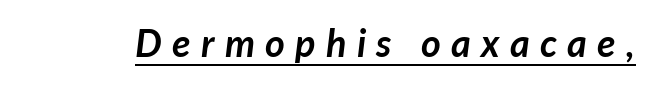
Here the designer chose a conventional face with non-uniform glyph widths. You could only call the tracking loose — the letters float apart. Designer's note — italics engaged. Heavy, bold letterforms.
